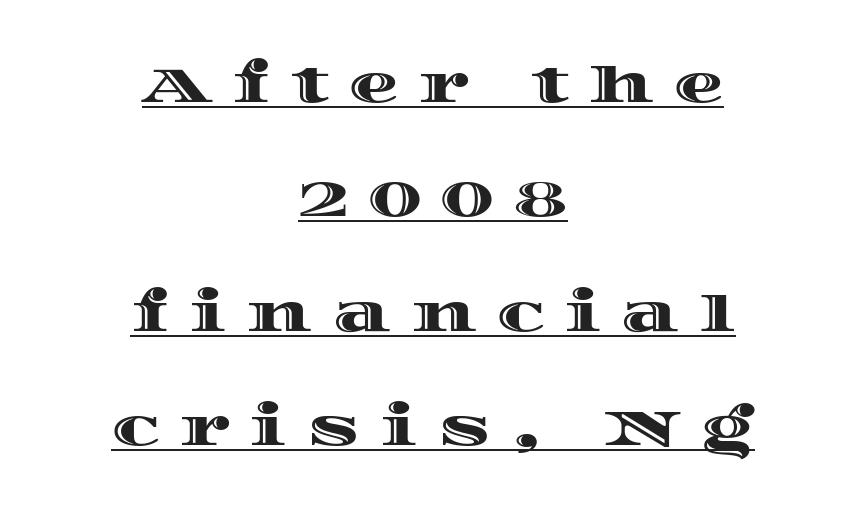
Rendered with straight, roman letterforms. Proportional: the letters do not fall into vertical columns. Quick note: underline on. Rows of type keep a wide berth in the vertical direction. Notice how the passage keeps no hard edge, just a central spine.
